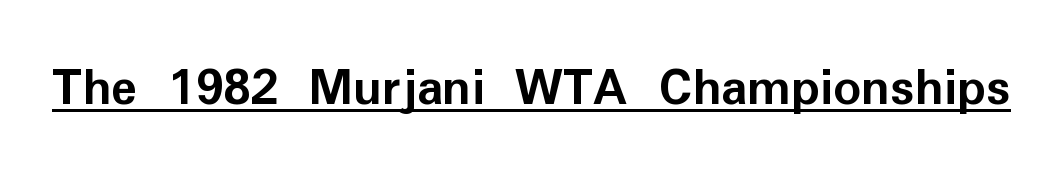
The rendering uses natural spacing where letterforms have individual widths. Plenty of ink on the page — the face is bold. Students, note that the glyphs here touch the page at normal intervals. This is underlined copy, the kind a proofreader might mark for attention. A roman cut, with each character standing at attention.
